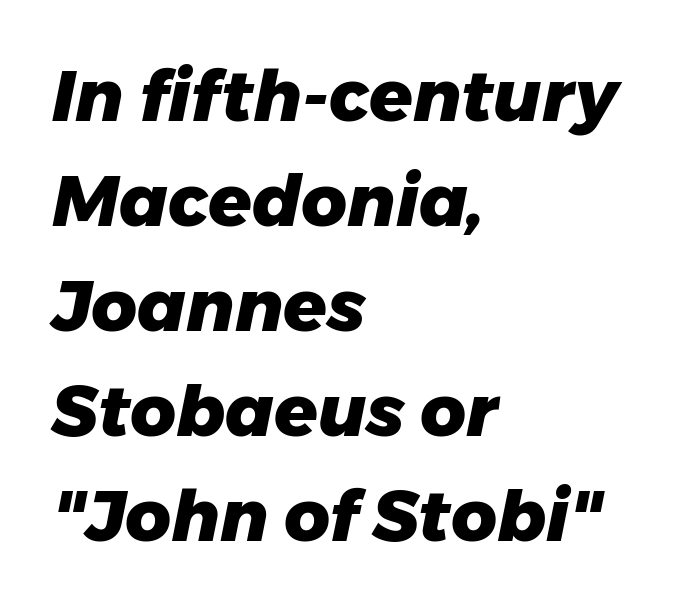
Q: Is the text bold? A: Yes.
Q: Is the text italic (slanted)? A: Yes, it leans right by about 11 degrees.
Q: Is the text underlined? A: No.
Q: How is the paragraph aligned? A: Left-aligned.
Q: Is the spacing between letters normal or unusually wide? A: Normal.
Q: Is the spacing between lines tight, normal or loose? A: Normal.
Q: Width (condensed, normal, or wide)? A: Normal.
Q: Stroke contrast? A: Low.
Q: x-height? A: Medium.
Q: Monospaced? A: No.
